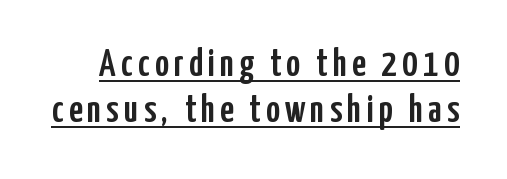
Q: Is the text italic (slanted)? A: No, it is upright.
Q: Is the typeface a serif or a sans-serif typeface? A: Sans-serif.
Q: Is the text underlined? A: Yes.
Q: Width (condensed, normal, or wide)? A: Condensed.
Q: Stroke contrast? A: Low.
Q: x-height? A: Medium.
Q: Monospaced? A: No.
